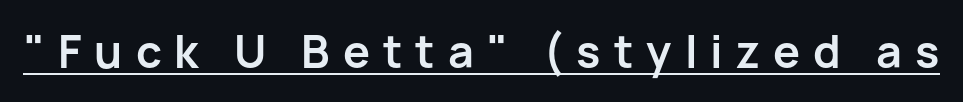
The font family rendered here belongs to the sans-serif group. Weight check: bold — yes, fully. Short note: letters widely spaced. You could not count columns in this text — the font is proportionally spaced.
